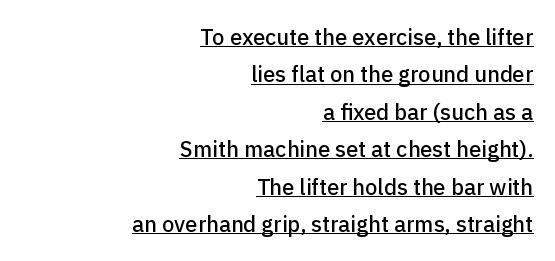
{"italic": "no", "underline": "yes", "align": "right", "line_spacing": "normal", "line_spacing_ratio": 1.7, "letter_spacing": "normal", "letter_spacing_em": 0.0, "glyph_px": 22}
